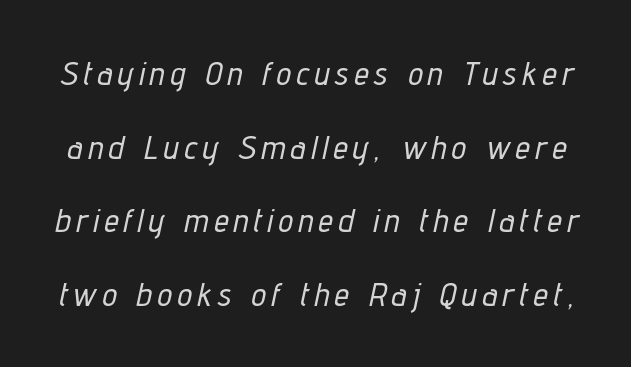
The image shows 33 px condensed type, italic (leaning right); set loose line spacing (2.23x), not underlined; low stroke contrast and a medium x-height.
